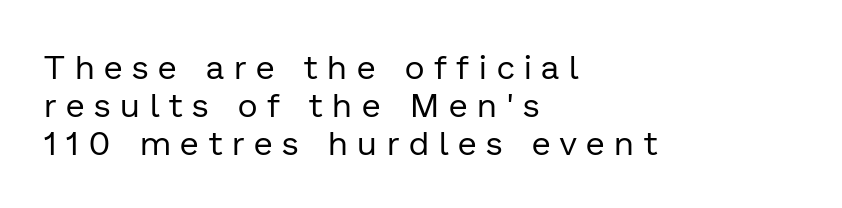
The passage shown is typed in a proportional face where columns would drift. Left-aligned paragraph, ragged on the right. Unlike a traditional serif, this face leaves its strokes unadorned. The space between consecutive lines is stingy. No extra ink here — the face is not bold.
